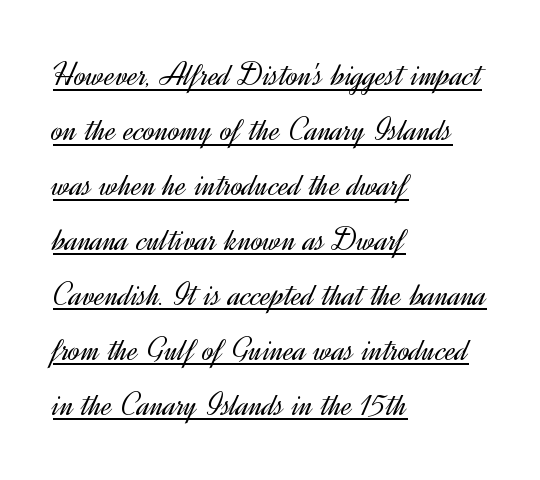
Each letter keeps its own natural width here, so spacing adapts to shape. Observe the absence of serifs on each vertical stroke in this sample. The glyphs are accompanied by a horizontal stroke just below them. Students, observe: this is what conventionally led text looks like.
